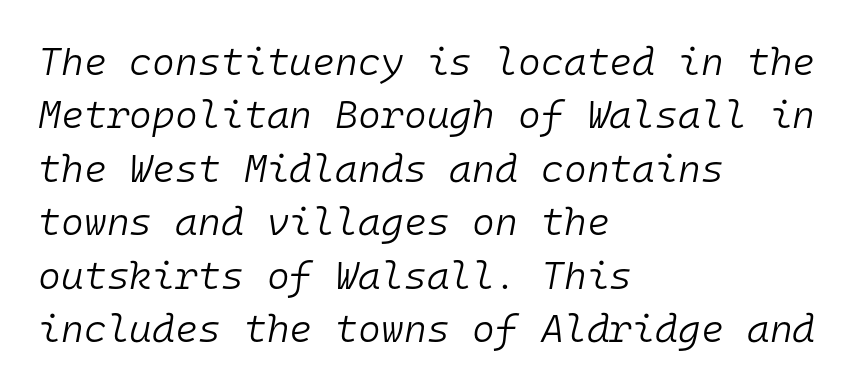
Q: Is the text bold? A: No.
Q: Is the text italic (slanted)? A: Yes, it leans right by about 10 degrees.
Q: Is the text underlined? A: No.
Q: How is the paragraph aligned? A: Left-aligned.
Q: Is the spacing between letters normal or unusually wide? A: Normal.
Q: Is the spacing between lines tight, normal or loose? A: Normal.
Q: Width (condensed, normal, or wide)? A: Normal.
Q: Stroke contrast? A: Low.
Q: x-height? A: Medium.
Q: Monospaced? A: Yes.
